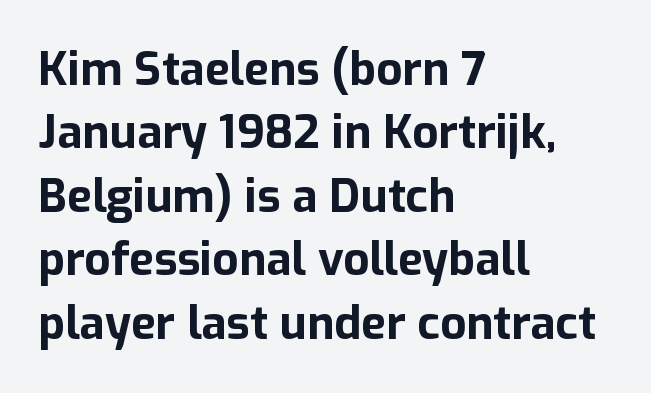
{"serif": "no", "italic": "no", "bold": "yes", "weight": "bold", "width": "normal", "stroke_contrast": "low", "x_height": "medium", "monospaced": "no", "underline": "no", "align": "left", "line_spacing": "normal", "line_spacing_ratio": 1.38, "letter_spacing": "normal", "letter_spacing_em": 0.0, "glyph_px": 46}
